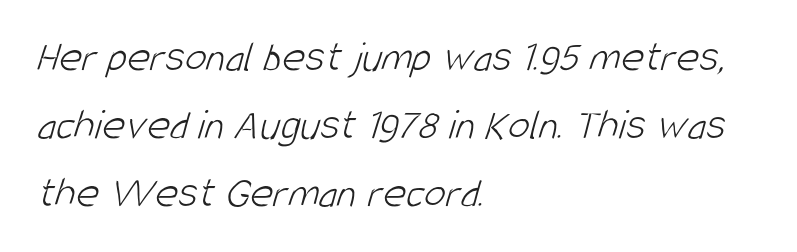
{"serif": "no", "bold": "no", "weight": "light", "width": "condensed", "stroke_contrast": "low", "x_height": "large", "monospaced": "no", "underline": "no", "align": "left", "line_spacing": "normal", "line_spacing_ratio": 1.55, "letter_spacing": "normal", "letter_spacing_em": 0.0, "glyph_px": 44}
